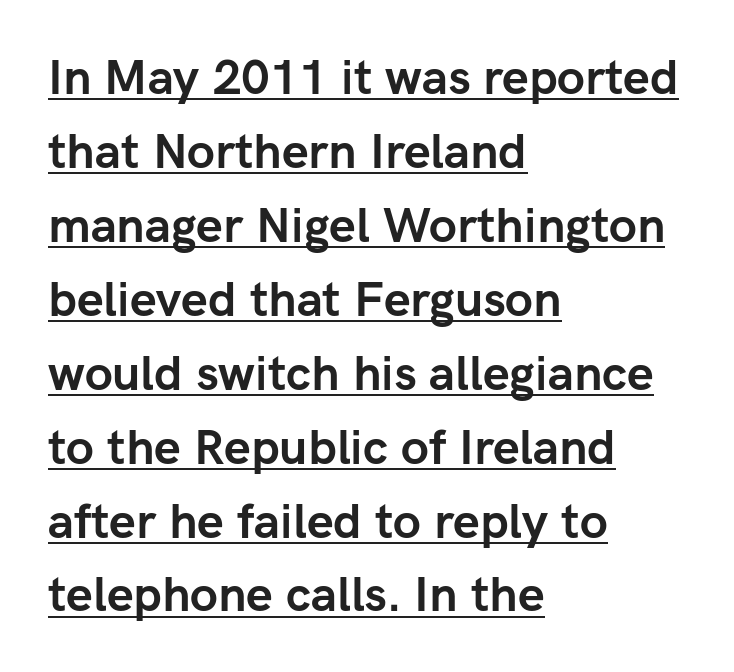
Q: Is the text bold? A: Yes.
Q: Is the text italic (slanted)? A: No, it is upright.
Q: Is the typeface a serif or a sans-serif typeface? A: Sans-serif.
Q: Is the text underlined? A: Yes.
Q: How is the paragraph aligned? A: Left-aligned.
Q: Is the spacing between letters normal or unusually wide? A: Normal.
Q: Is the spacing between lines tight, normal or loose? A: Normal.
Q: Width (condensed, normal, or wide)? A: Normal.
Q: Stroke contrast? A: Low.
Q: x-height? A: Medium.
Q: Monospaced? A: No.
